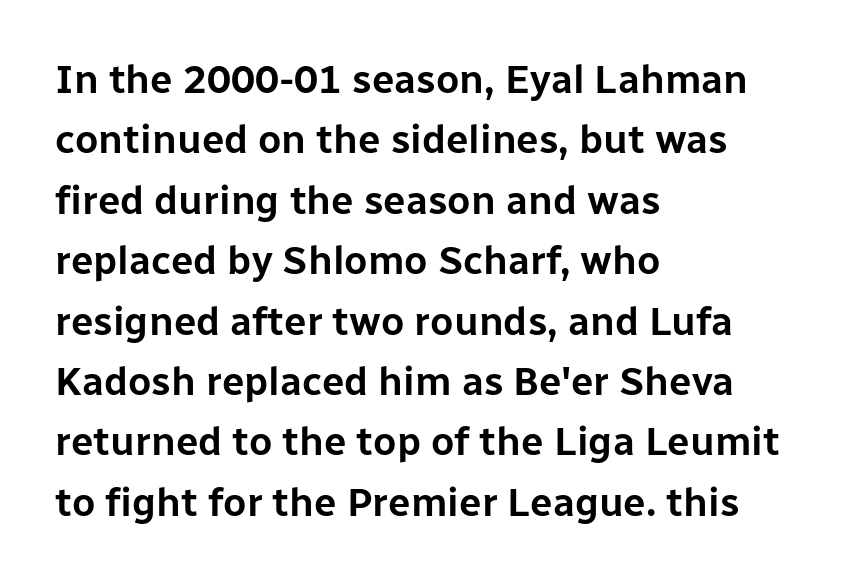
Is the block centered? No — it sits flush against the left margin. Has an underline been added? It has not. Students, observe: this is what conventionally led text looks like. Proportional: the letters do not fall into vertical columns. No italicization has been applied; the sample stays upright.
